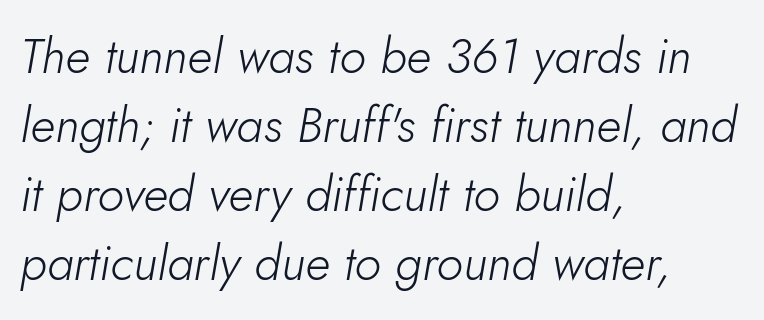
{"italic": "yes", "lean": "right", "slant_degrees": 10, "bold": "no", "weight": "light", "width": "normal", "stroke_contrast": "low", "x_height": "small", "monospaced": "no", "underline": "no", "align": "left", "line_spacing": "normal", "line_spacing_ratio": 1.41, "letter_spacing": "normal", "letter_spacing_em": 0.0, "glyph_px": 49}
